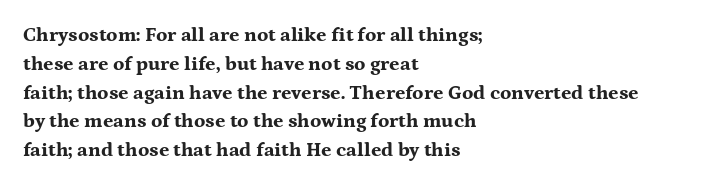
{"italic": "no", "bold": "yes", "underline": "no", "align": "left", "line_spacing": "normal", "line_spacing_ratio": 1.44, "letter_spacing": "normal", "letter_spacing_em": 0.0, "glyph_px": 20}
